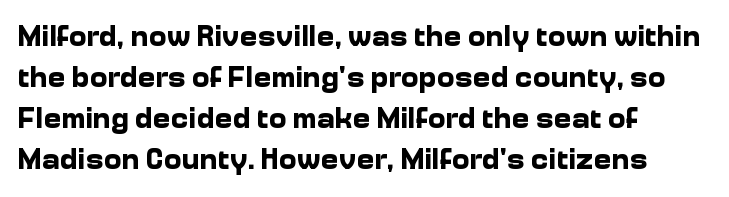
The image shows 30 px bold sans-serif type, upright; set left-aligned, normal line spacing (1.37x), normal letter spacing, not underlined; low stroke contrast and a medium x-height.
